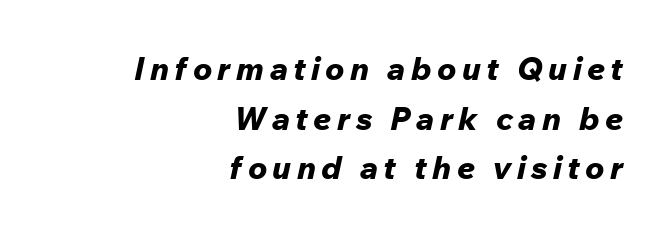
{"italic": "yes", "lean": "right", "slant_degrees": 12, "bold": "yes", "weight": "bold", "width": "normal", "stroke_contrast": "low", "x_height": "medium", "monospaced": "no", "underline": "no", "align": "right", "line_spacing": "normal", "line_spacing_ratio": 1.55, "glyph_px": 32}
